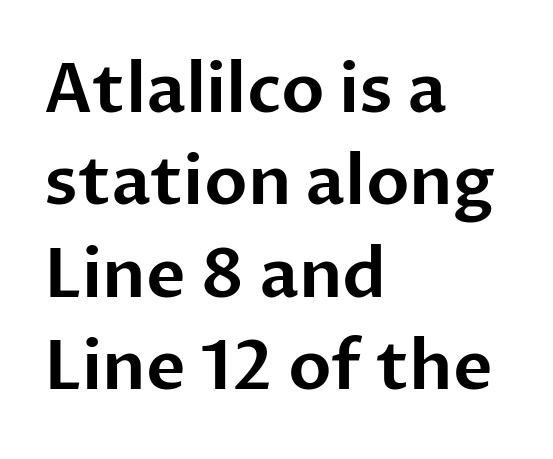
The image shows 68 px sans-serif type, upright; set left-aligned, normal line spacing (1.36x), normal letter spacing, not underlined; low stroke contrast and a medium x-height.
